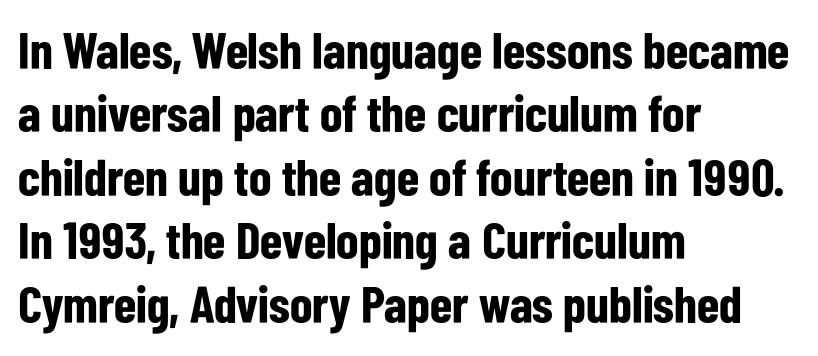
Q: Is the text bold? A: Yes.
Q: Is the text italic (slanted)? A: No, it is upright.
Q: Is the typeface a serif or a sans-serif typeface? A: Sans-serif.
Q: Is the text underlined? A: No.
Q: How is the paragraph aligned? A: Left-aligned.
Q: Is the spacing between letters normal or unusually wide? A: Normal.
Q: Width (condensed, normal, or wide)? A: Condensed.
Q: Stroke contrast? A: Low.
Q: x-height? A: Medium.
Q: Monospaced? A: No.
